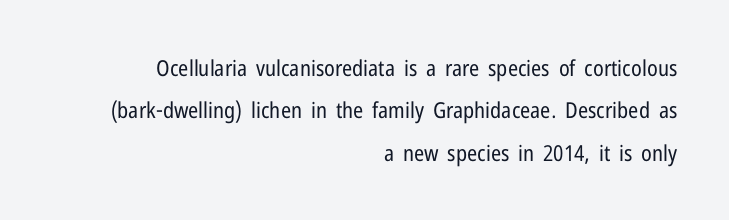
Vertical spacing — loose. Has an underline been added? It has not. Between one letter and the next there's only the usual sliver of space. Caption: face not bold, strokes unweighted. Vertical strokes here are truly vertical. Compared with a flush-left layout, this one pins lines to the opposite, right side.
